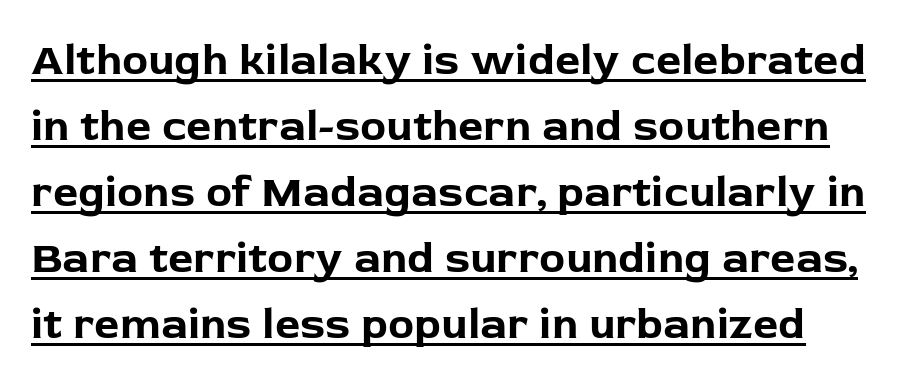
Q: Is the text bold? A: Yes.
Q: Is the text italic (slanted)? A: No, it is upright.
Q: Is the typeface a serif or a sans-serif typeface? A: Sans-serif.
Q: Is the text underlined? A: Yes.
Q: Is the spacing between letters normal or unusually wide? A: Normal.
Q: Is the spacing between lines tight, normal or loose? A: Normal.
Q: Width (condensed, normal, or wide)? A: Normal.
Q: Stroke contrast? A: Low.
Q: x-height? A: Medium.
Q: Monospaced? A: No.
